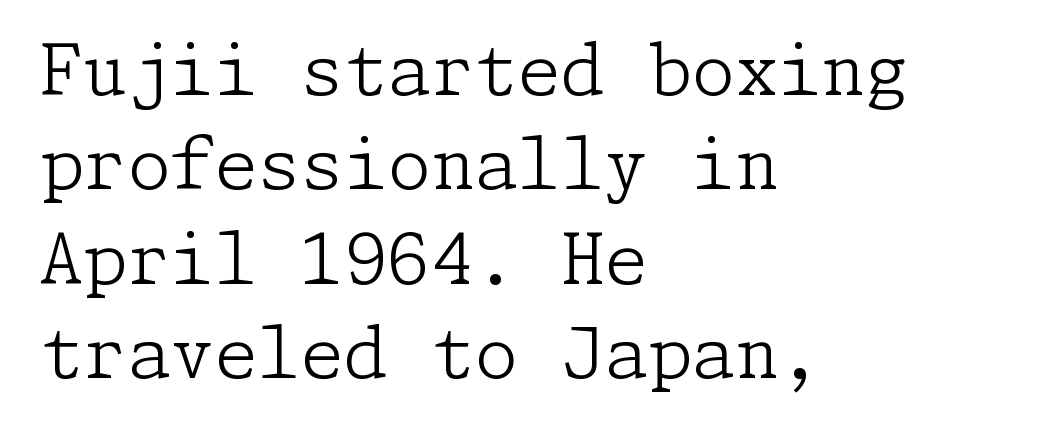
The image shows 70 px light serif type, upright; set left-aligned, normal line spacing (1.35x), normal letter spacing, not underlined; low stroke contrast and a medium x-height.
